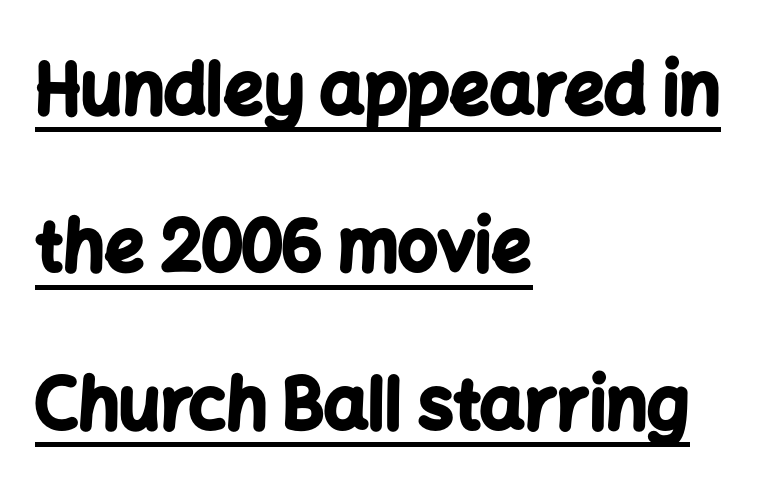
Q: Is the text bold? A: Yes.
Q: Is the text italic (slanted)? A: No, it is upright.
Q: Is the typeface a serif or a sans-serif typeface? A: Sans-serif.
Q: Is the text underlined? A: Yes.
Q: How is the paragraph aligned? A: Left-aligned.
Q: Is the spacing between letters normal or unusually wide? A: Normal.
Q: Is the spacing between lines tight, normal or loose? A: Loose.
Q: Width (condensed, normal, or wide)? A: Normal.
Q: Stroke contrast? A: Low.
Q: x-height? A: Medium.
Q: Monospaced? A: No.
